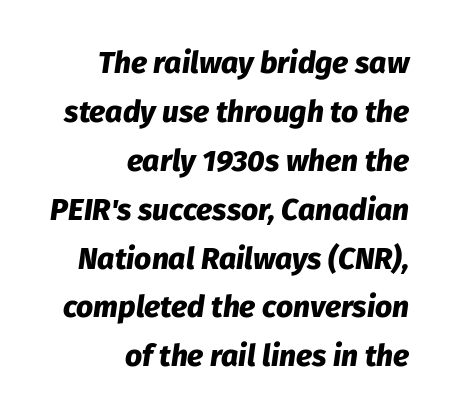
Only glyphs here, with clear space below each row. Compared with an ordinary text face, these strokes are far heavier — a full bold. Note the varied advance widths — an 'i' is clearly narrower than an 'm'. The line texture is even and compact thanks to regular tracking. Students, observe: this is what conventionally led text looks like. The passage shown leans; its letterforms are oblique.
